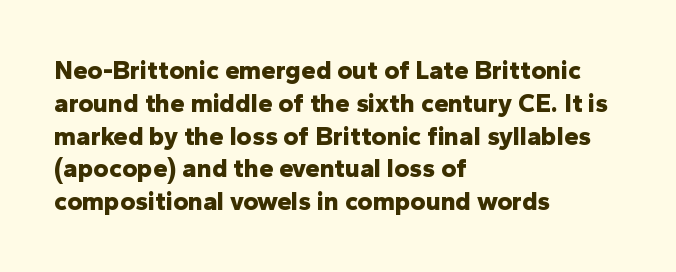
The image shows 26 px bold type, upright; set left-aligned, normal line spacing (1.26x), normal letter spacing, not underlined.
